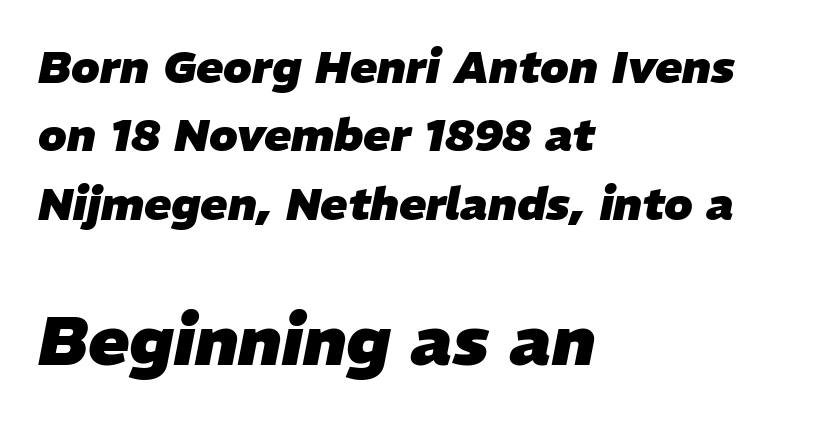
Q: Is the text bold? A: Yes.
Q: Is the text italic (slanted)? A: Yes, it leans right by about 11 degrees.
Q: Is the text underlined? A: No.
Q: How is the paragraph aligned? A: Left-aligned.
Q: Is the spacing between letters normal or unusually wide? A: Normal.
Q: Is the spacing between lines tight, normal or loose? A: Normal.
Q: Which block of text is set in a larger size, the first (top) or the second (bottom)? A: The second (bottom) one.
Q: Width (condensed, normal, or wide)? A: Normal.
Q: Stroke contrast? A: Low.
Q: x-height? A: Medium.
Q: Monospaced? A: No.
